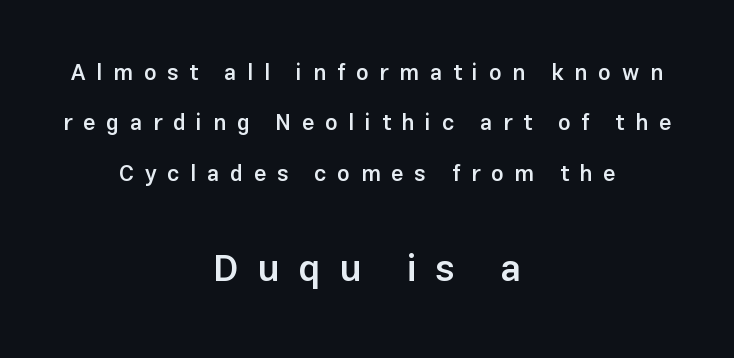
The image shows 38 px semibold sans-serif type, upright; set centered, loose line spacing (2.29x), unusually wide letter spacing (+0.49 em), not underlined; the second (bottom) block is 1.73x larger; low stroke contrast and a medium x-height.
